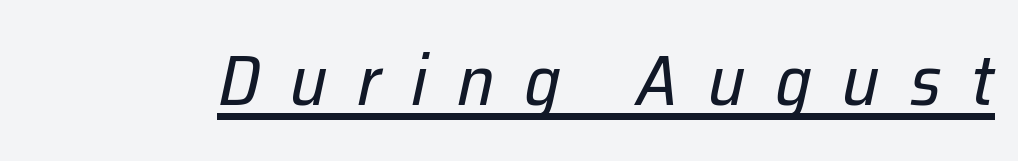
Heft: none added — not bold. This rendering widens character spacing well past its baseline value. Would a proofreader flag this as italicized? Yes. Spacing verdict: proportional, widths tailored to each character. The specimen includes a rule beneath the text block's lines.
